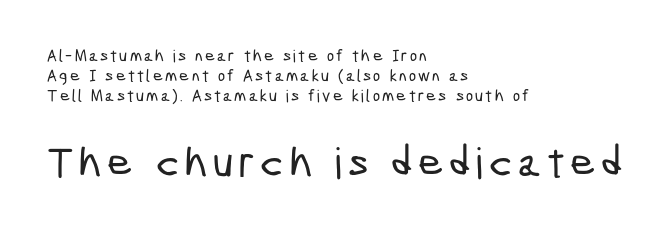
{"serif": "no", "width": "condensed", "stroke_contrast": "low", "x_height": "medium", "monospaced": "no", "underline": "no", "align": "left", "line_spacing_ratio": 1.17, "larger_block": "second", "size_ratio": 2.53, "glyph_px": 43}
